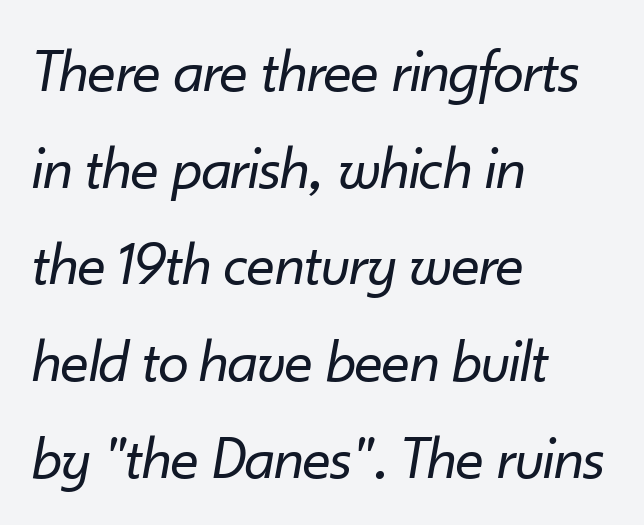
Slant detected: the letters are inclined. The strokes are not fattened; the text isn't bold. Caption: multi-line text, flush left, ragged right. The face used here is rendered with its standard letterfit. Whoever set this chose a conventional vertical rhythm.
